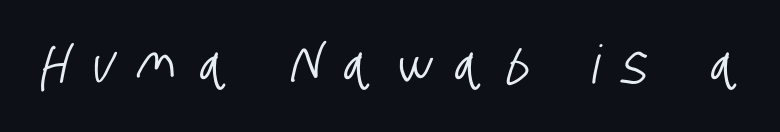
{"serif": "no", "width": "condensed", "stroke_contrast": "low", "x_height": "large", "monospaced": "no", "underline": "no", "letter_spacing": "wide", "letter_spacing_em": 0.43, "glyph_px": 53}
